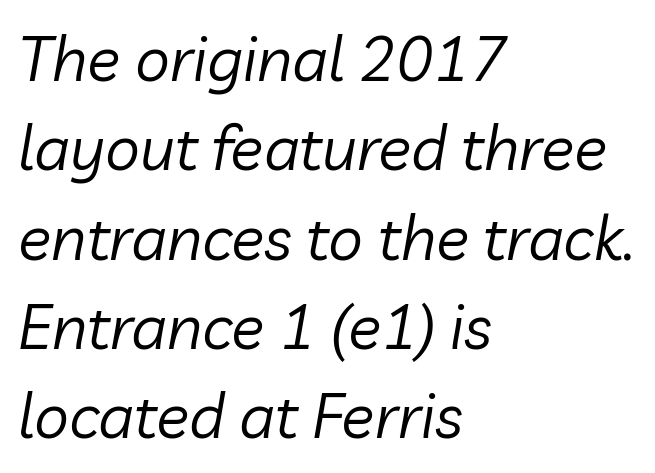
Q: Is the text bold? A: No.
Q: Is the text italic (slanted)? A: Yes, it leans right by about 10 degrees.
Q: Is the text underlined? A: No.
Q: How is the paragraph aligned? A: Left-aligned.
Q: Is the spacing between letters normal or unusually wide? A: Normal.
Q: Is the spacing between lines tight, normal or loose? A: Normal.
Q: Width (condensed, normal, or wide)? A: Normal.
Q: Stroke contrast? A: Low.
Q: x-height? A: Medium.
Q: Monospaced? A: No.
